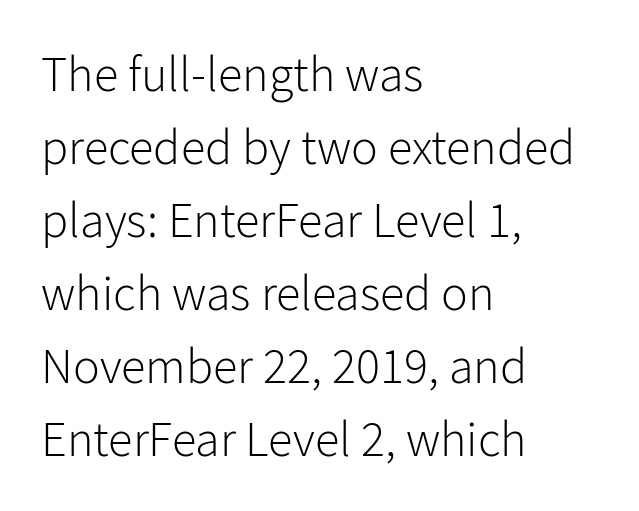
The image shows 50 px light sans-serif type, upright; set left-aligned, normal line spacing (1.46x), normal letter spacing, not underlined; low stroke contrast and a medium x-height.
